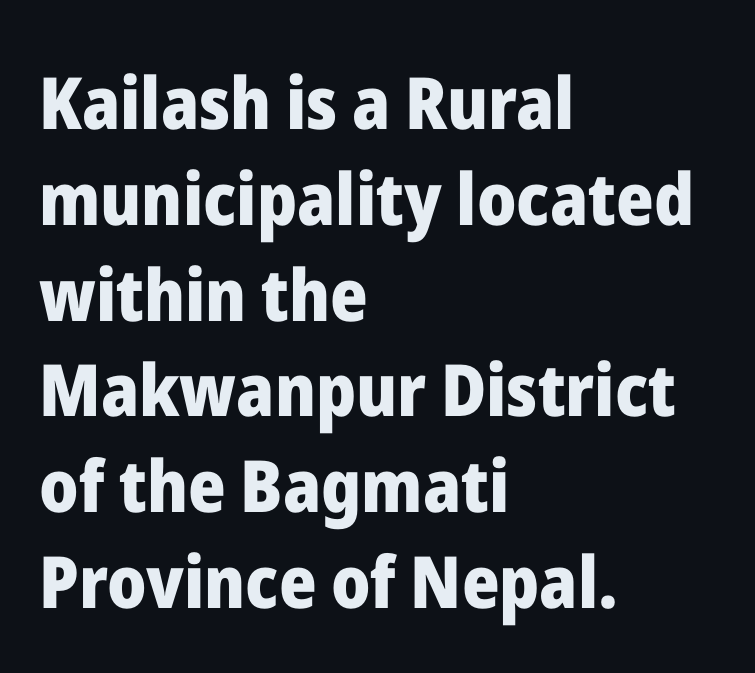
Only glyphs here, with clear space below each row. Caption: standard tracking, unaltered. The passage shown is emphatically bold. These lines are rendered in a variable-pitch font. Reading down the block, your eye returns to a fixed left position each line.
